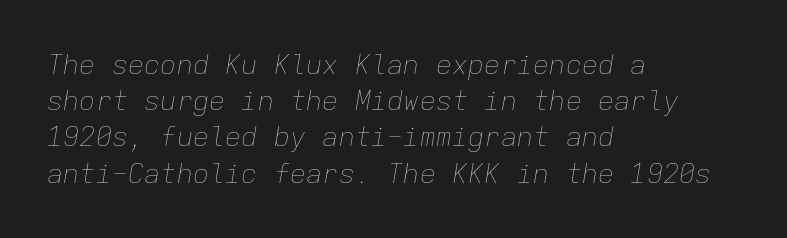
The image shows 27 px text type, italic (leaning right); set left-aligned, normal line spacing (1.34x), normal letter spacing, not underlined.
